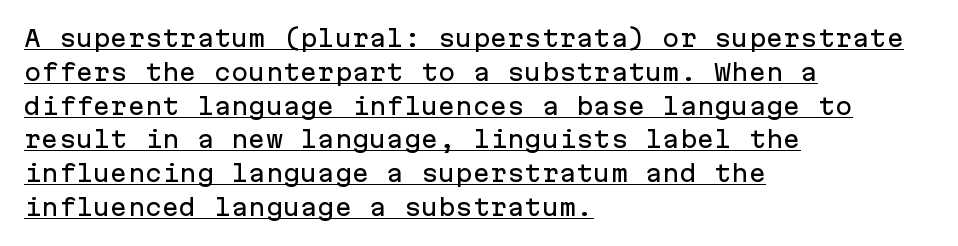
Which margin do the lines hug? The left one — the right edge is uneven. Regarding leading, the lines here are spaced in the standard way. This sample uses plain, unmodified letter spacing. Ordinary non-slanted type is in use. The specimen includes a rule beneath the text block's lines.
